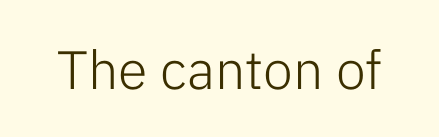
Grotesque or geometric, the face here clearly has no serifs. These lines are rendered in a variable-pitch font. Italic? Not at all — the glyphs are vertical. The cut favours lightness, reaching ordinary text weight at its darkest. In terms of letterspacing, this is plain default setting. Nobody drew a line under any word here.
